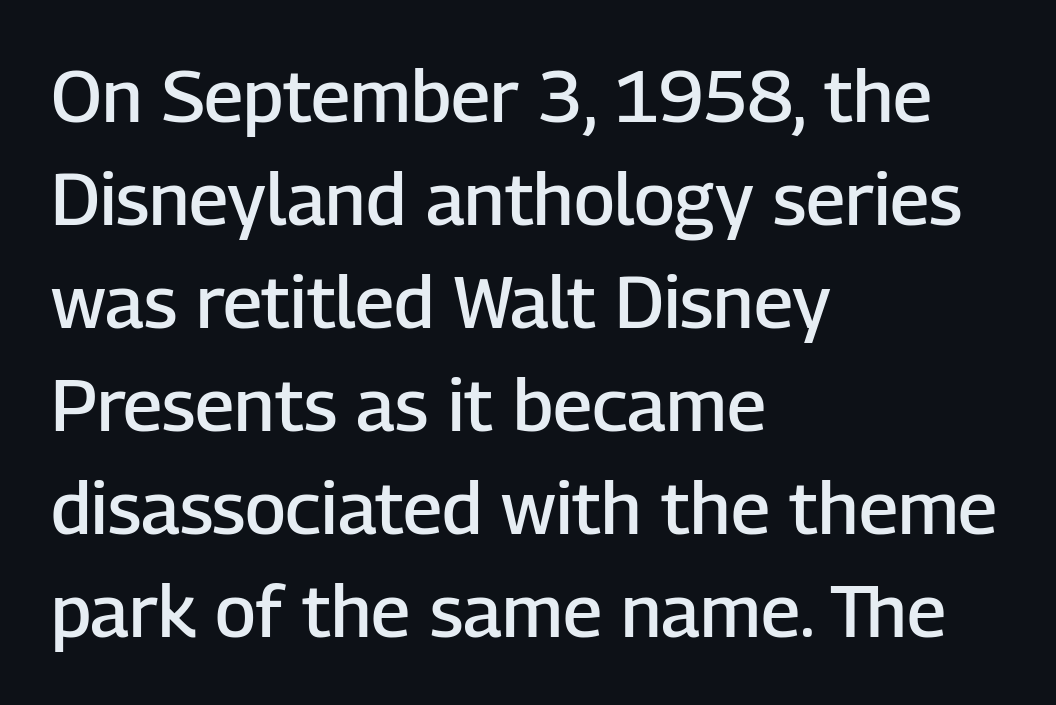
Q: Is the text bold? A: Semi-bold.
Q: Is the text italic (slanted)? A: No, it is upright.
Q: Is the typeface a serif or a sans-serif typeface? A: Sans-serif.
Q: Is the text underlined? A: No.
Q: How is the paragraph aligned? A: Left-aligned.
Q: Is the spacing between letters normal or unusually wide? A: Normal.
Q: Is the spacing between lines tight, normal or loose? A: Normal.
Q: Width (condensed, normal, or wide)? A: Normal.
Q: Stroke contrast? A: Low.
Q: x-height? A: Medium.
Q: Monospaced? A: No.
